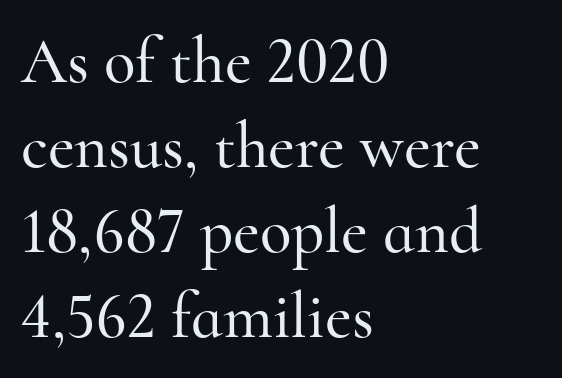
Descenders hang freely into open space. Which margin do the lines hug? The left one — the right edge is uneven. Looks like regular typesetting: each glyph gets only the width it needs. Baseline-to-baseline distance is the conventional proportion of letter height.
